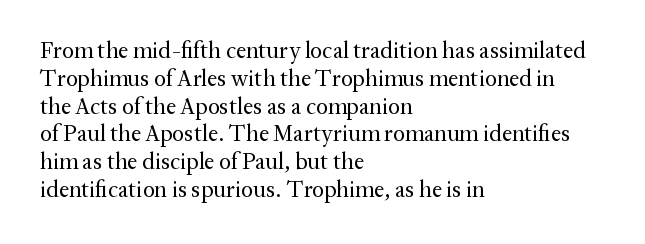
The image shows 23 px text type, upright; set left-aligned, line spacing 1.21x, normal letter spacing, not underlined.
